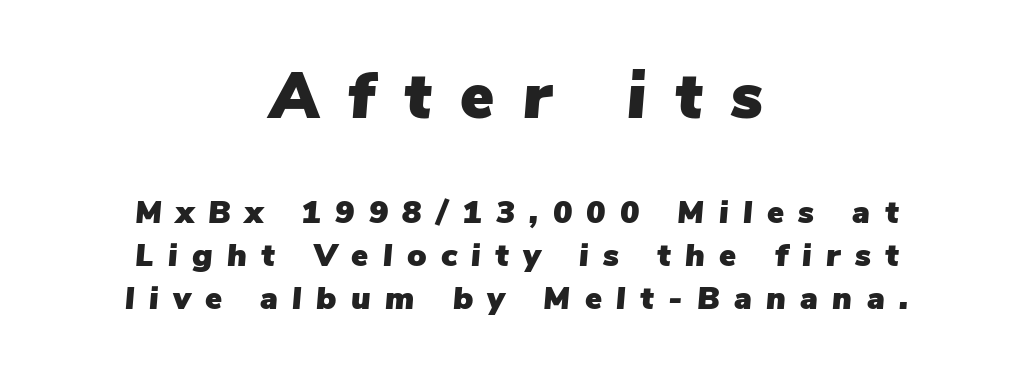
The image shows 64 px text type, italic (leaning right); set centered, normal line spacing (1.34x), unusually wide letter spacing (+0.45 em), not underlined; the first (top) block is 2.0x larger; low stroke contrast and a medium x-height.
